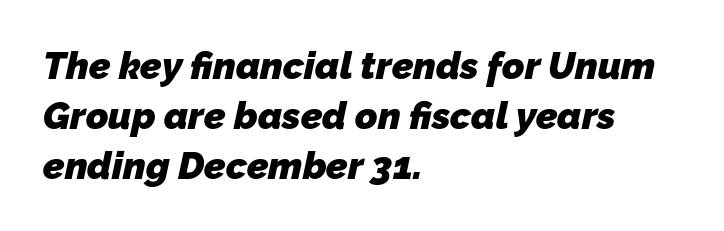
Q: Is the text bold? A: Yes.
Q: Is the typeface a serif or a sans-serif typeface? A: Sans-serif.
Q: Is the text underlined? A: No.
Q: How is the paragraph aligned? A: Left-aligned.
Q: Is the spacing between letters normal or unusually wide? A: Normal.
Q: Is the spacing between lines tight, normal or loose? A: Normal.
Q: Width (condensed, normal, or wide)? A: Normal.
Q: Stroke contrast? A: Low.
Q: x-height? A: Medium.
Q: Monospaced? A: No.
